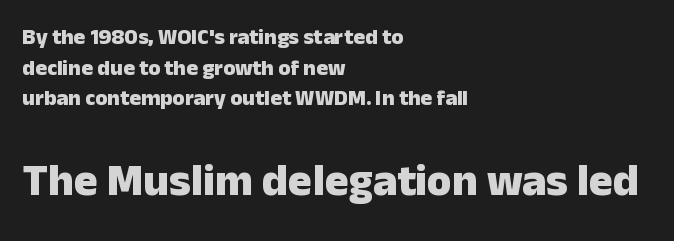
Students, observe: this is what conventionally led text looks like. Lines of text with bare space underneath. Honestly, the letter spacing is just normal — you wouldn't notice it. The typography opts for an upright posture over an oblique one. Nothing sits at the stroke ends, so this counts as sans-serif.
